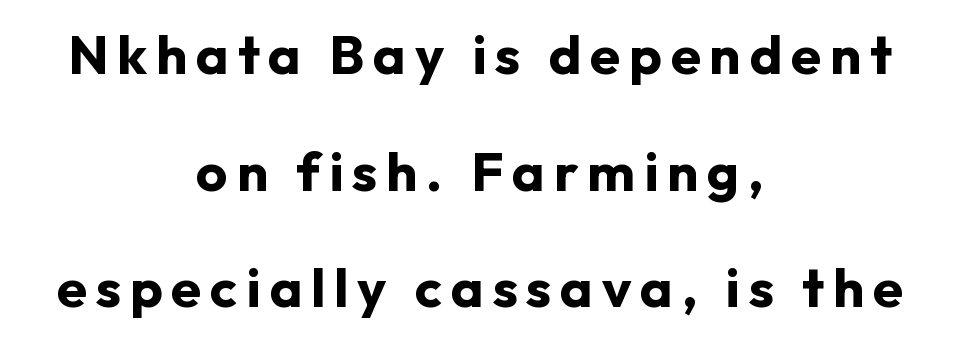
The image shows 55 px bold sans-serif type, upright; set centered, loose line spacing (2.12x), not underlined; low stroke contrast and a medium x-height.
